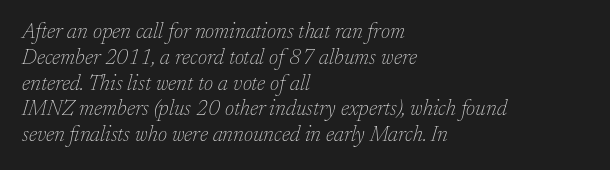
Q: Is the text bold? A: No.
Q: Is the text italic (slanted)? A: Yes, it leans right by about 17 degrees.
Q: Is the text underlined? A: No.
Q: How is the paragraph aligned? A: Left-aligned.
Q: Is the spacing between letters normal or unusually wide? A: Normal.
